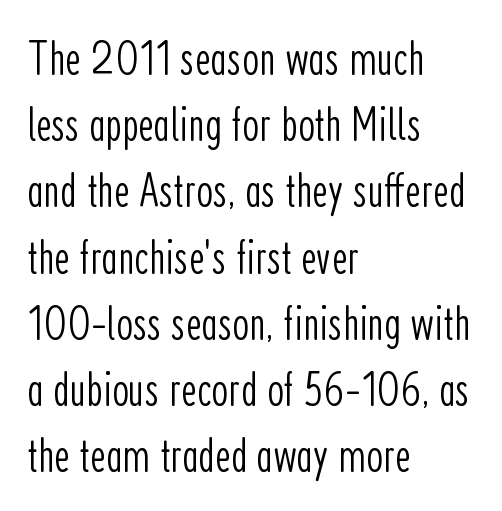
Each letter's strokes conclude bluntly, with no projecting serifs. This reads as an unemphasized weight, regular at the heaviest. Spacing verdict: proportional, widths tailored to each character. Notice how the passage keeps a crisp vertical edge on the left only. Plain, unruled lines of type.
